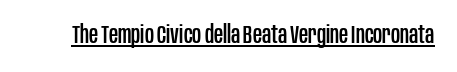
{"italic": "no", "underline": "yes", "letter_spacing": "normal", "letter_spacing_em": 0.0, "glyph_px": 25}
